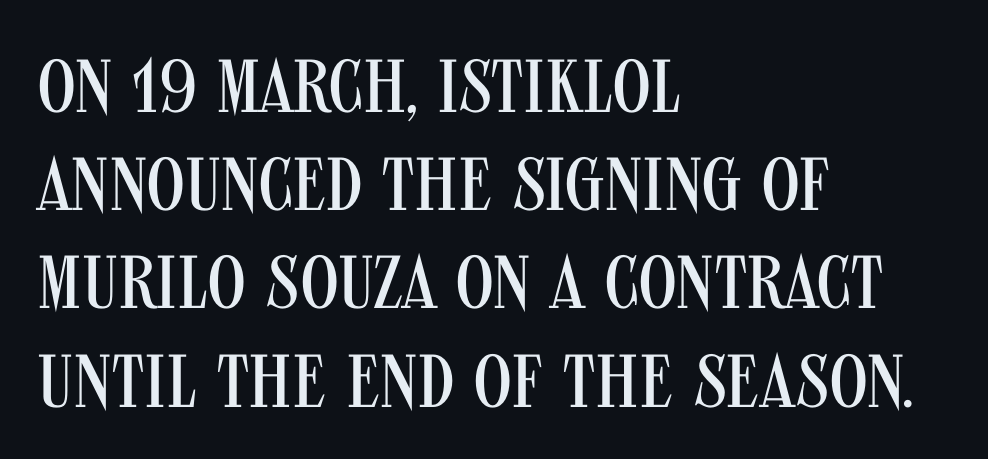
{"serif": "no", "italic": "no", "bold": "no", "weight": "regular", "width": "condensed", "stroke_contrast": "medium", "x_height": "large", "monospaced": "no", "underline": "no", "align": "left", "line_spacing": "normal", "line_spacing_ratio": 1.31, "letter_spacing": "normal", "letter_spacing_em": 0.0, "glyph_px": 75}
